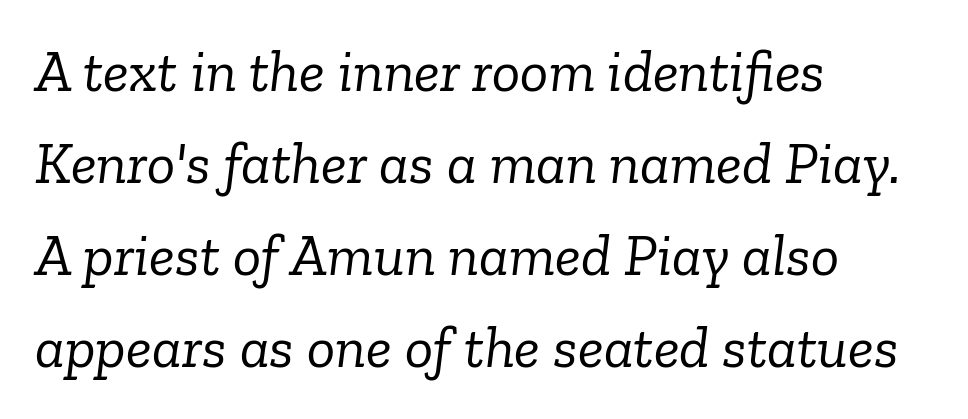
The whole block is typeset with a tilt. Where is the straight margin? On the left. The type is set solid horizontally, with unmodified tracking. Examine the stroke ends and you'll spot serifs. A clean baseline with only descenders dipping below it. One glance says typical: line gaps are just what's usual.
